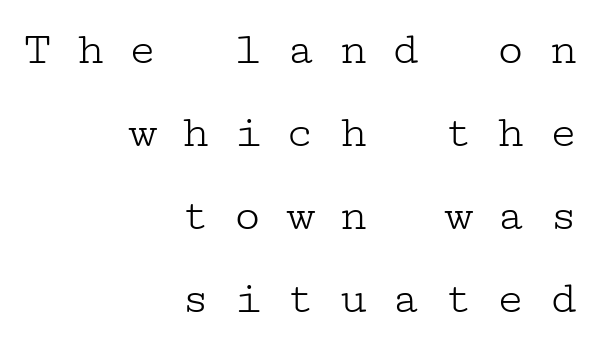
The image shows 48 px light, wide serif type, upright; set right-aligned, line spacing 1.73x, unusually wide letter spacing (+0.49 em), not underlined; low stroke contrast and a medium x-height.
